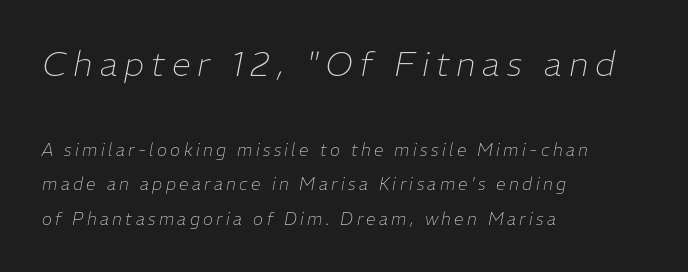
The image shows 34 px thin type, italic (leaning right); set left-aligned, loose line spacing (2.04x), unusually wide letter spacing (+0.2 em), not underlined; the first (top) block is 2.0x larger; low stroke contrast and a medium x-height.
